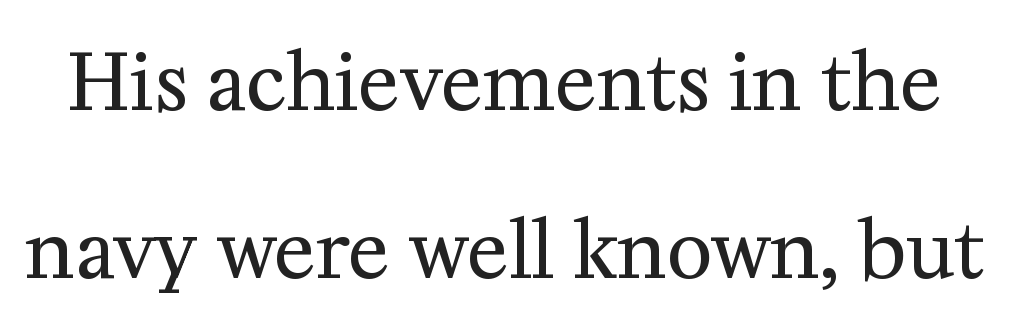
{"serif": "yes", "italic": "no", "bold": "no", "weight": "regular", "width": "normal", "stroke_contrast": "medium", "x_height": "medium", "monospaced": "no", "underline": "no", "line_spacing": "loose", "line_spacing_ratio": 2.16, "letter_spacing": "normal", "letter_spacing_em": 0.0, "glyph_px": 78}
